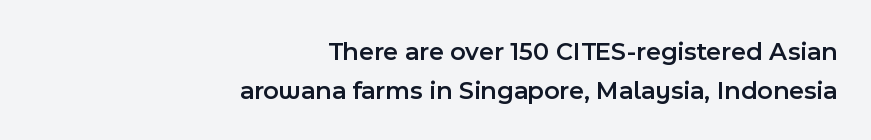
The image shows 26 px text type, upright; set right-aligned, normal line spacing (1.5x), normal letter spacing, not underlined.
